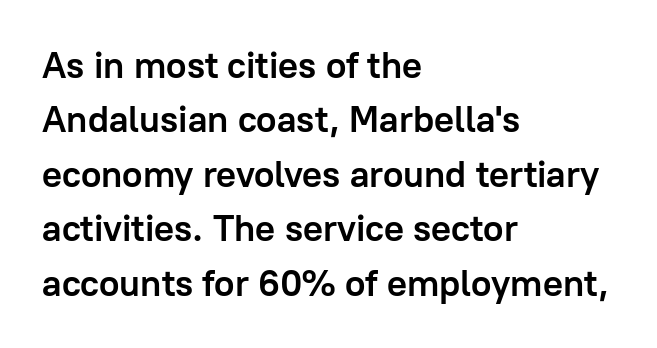
{"serif": "no", "italic": "no", "bold": "yes", "weight": "semibold", "width": "normal", "stroke_contrast": "low", "x_height": "medium", "monospaced": "no", "underline": "no", "align": "left", "line_spacing": "normal", "line_spacing_ratio": 1.47, "letter_spacing": "normal", "letter_spacing_em": 0.0, "glyph_px": 37}
